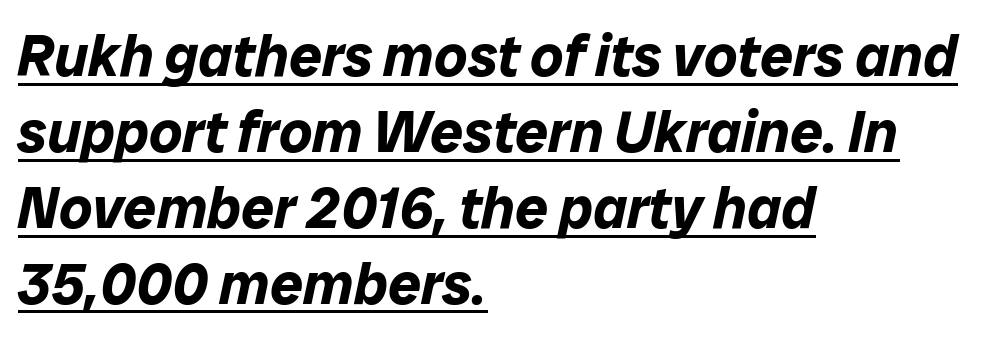
Q: Is the text bold? A: Yes.
Q: Is the text italic (slanted)? A: Yes, it leans right by about 12 degrees.
Q: Is the text underlined? A: Yes.
Q: How is the paragraph aligned? A: Left-aligned.
Q: Is the spacing between letters normal or unusually wide? A: Normal.
Q: Is the spacing between lines tight, normal or loose? A: Normal.
Q: Width (condensed, normal, or wide)? A: Normal.
Q: Stroke contrast? A: Low.
Q: x-height? A: Medium.
Q: Monospaced? A: No.
